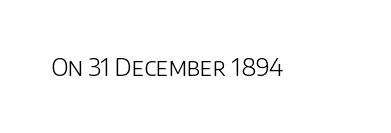
{"italic": "no", "bold": "no", "underline": "no", "letter_spacing": "normal", "letter_spacing_em": 0.0, "glyph_px": 24}
